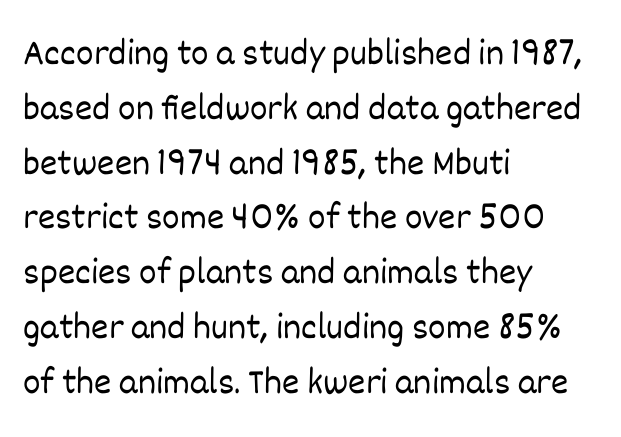
The image shows 37 px light type, upright; set left-aligned, normal line spacing (1.48x), normal letter spacing, not underlined; low stroke contrast and a large x-height.
